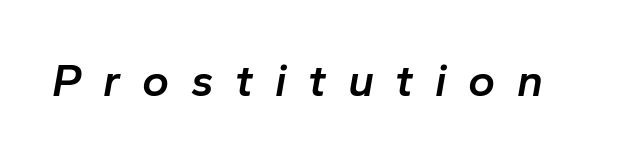
Note the varied advance widths — an 'i' is clearly narrower than an 'm'. The rendering inserts visible extra space after every character. Notice how the stems are inclined rather than vertical — that's the hallmark of italics. Slightly chunky letters — semibold, I'd say, not full bold. The area under the type is left untouched.
